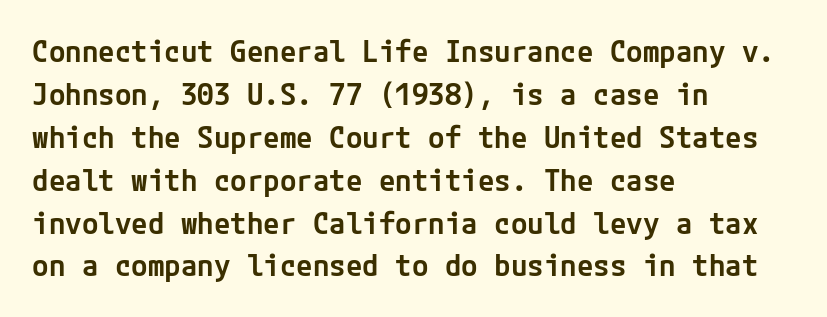
The image shows 30 px semibold sans-serif type, upright; set left-aligned, normal line spacing (1.43x), normal letter spacing, not underlined; low stroke contrast and a medium x-height.
